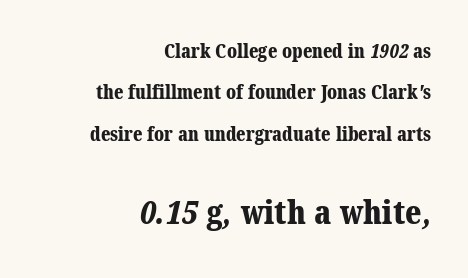
{"serif": "yes", "bold": "yes", "weight": "bold", "width": "normal", "stroke_contrast": "medium", "x_height": "medium", "monospaced": "no", "underline": "no", "align": "right", "line_spacing": "loose", "line_spacing_ratio": 2.18, "letter_spacing": "normal", "letter_spacing_em": 0.0, "larger_block": "second", "size_ratio": 1.74, "glyph_px": 33}
